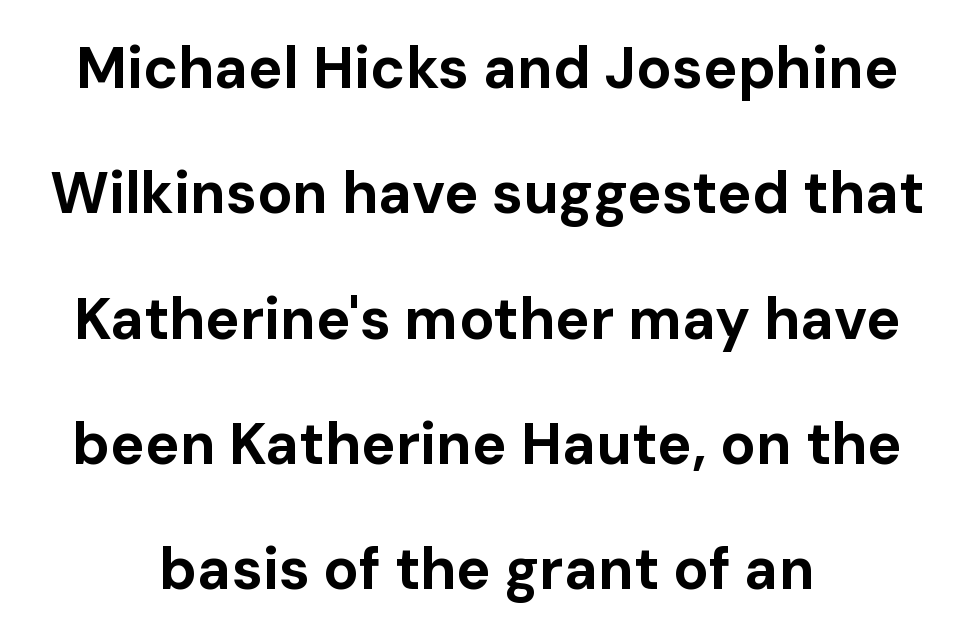
The image shows 58 px bold sans-serif type, upright; set centered, loose line spacing (2.16x), normal letter spacing, not underlined; low stroke contrast and a medium x-height.
